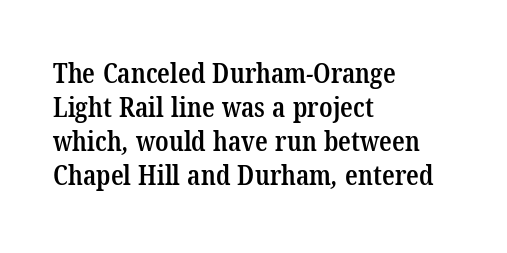
Q: Is the text bold? A: Semi-bold.
Q: Is the typeface a serif or a sans-serif typeface? A: Serif.
Q: Is the text underlined? A: No.
Q: How is the paragraph aligned? A: Left-aligned.
Q: Is the spacing between letters normal or unusually wide? A: Normal.
Q: Width (condensed, normal, or wide)? A: Condensed.
Q: Stroke contrast? A: Low.
Q: x-height? A: Medium.
Q: Monospaced? A: No.
